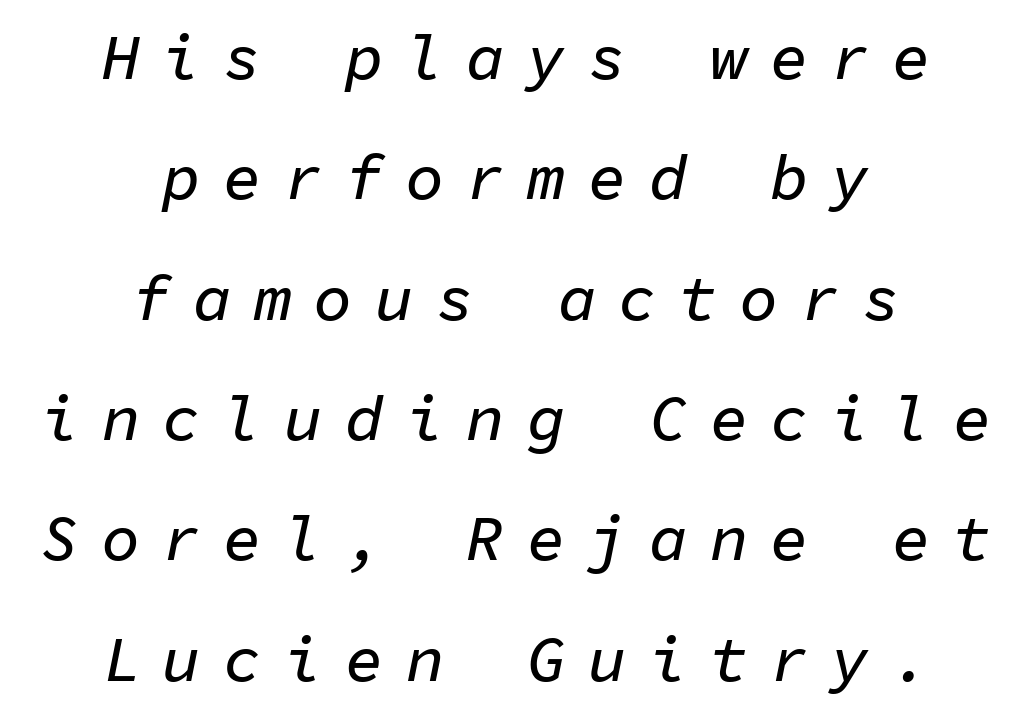
Q: Is the text italic (slanted)? A: Yes, it leans right by about 11 degrees.
Q: Is the text underlined? A: No.
Q: How is the paragraph aligned? A: Centered.
Q: Is the spacing between letters normal or unusually wide? A: Unusually wide.
Q: Width (condensed, normal, or wide)? A: Normal.
Q: Stroke contrast? A: Low.
Q: x-height? A: Medium.
Q: Monospaced? A: Yes.
